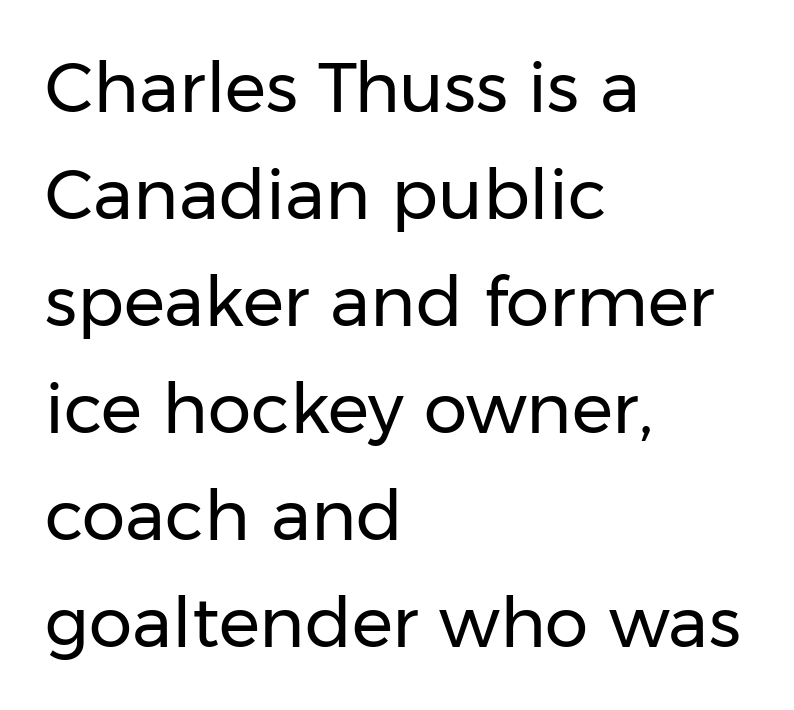
Each new line begins a customary step beneath the previous one. Weight: not bold — regular or lighter. Letterform terminals end flat and unadorned throughout the passage. It's the straight-up-and-down kind of type. A bare baseline throughout the passage.
